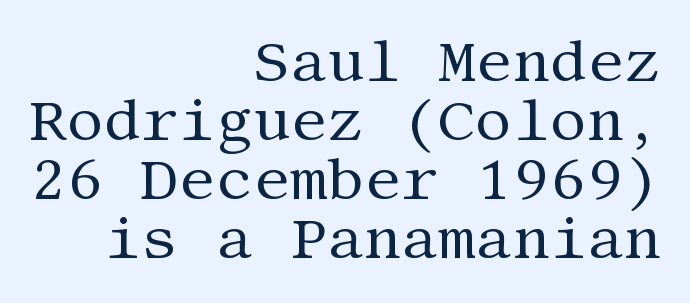
{"serif": "yes", "italic": "no", "bold": "no", "weight": "regular", "width": "normal", "stroke_contrast": "medium", "x_height": "large", "underline": "no", "align": "right", "line_spacing": "tight", "line_spacing_ratio": 1.02, "letter_spacing": "normal", "letter_spacing_em": 0.0, "glyph_px": 58}
